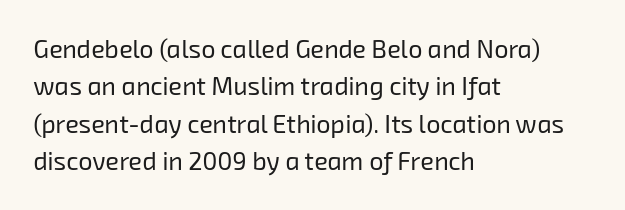
The image shows 25 px text type; set left-aligned, normal line spacing (1.5x), normal letter spacing, not underlined.
